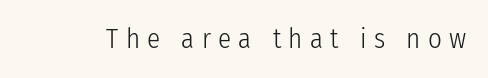
Unlike italic type, these characters show no tilt at all. Compared with typical body copy, the letter spacing here is much looser. Honestly, there is no underline to notice here at all. The passage shown is not bold in any degree.
